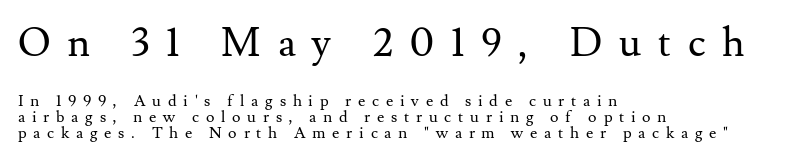
Q: Is the text bold? A: No.
Q: Is the text italic (slanted)? A: No, it is upright.
Q: Is the typeface a serif or a sans-serif typeface? A: Serif.
Q: Is the text underlined? A: No.
Q: How is the paragraph aligned? A: Left-aligned.
Q: Is the spacing between letters normal or unusually wide? A: Unusually wide.
Q: Is the spacing between lines tight, normal or loose? A: Tight.
Q: Which block of text is set in a larger size, the first (top) or the second (bottom)? A: The first (top) one.
Q: Width (condensed, normal, or wide)? A: Normal.
Q: Stroke contrast? A: Medium.
Q: x-height? A: Small.
Q: Monospaced? A: No.
